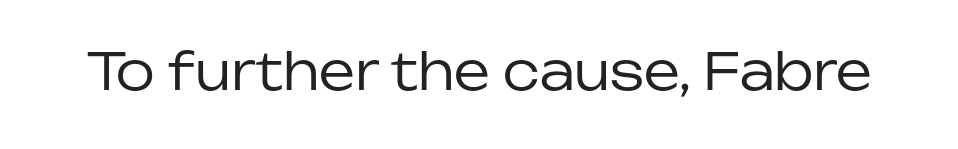
Q: Is the text bold? A: No.
Q: Is the text italic (slanted)? A: No, it is upright.
Q: Is the typeface a serif or a sans-serif typeface? A: Sans-serif.
Q: Is the text underlined? A: No.
Q: Is the spacing between letters normal or unusually wide? A: Normal.
Q: Width (condensed, normal, or wide)? A: Normal.
Q: Stroke contrast? A: Low.
Q: x-height? A: Medium.
Q: Monospaced? A: No.
